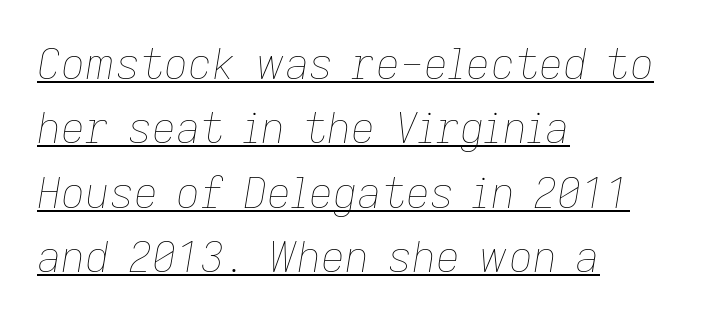
The image shows 42 px thin type, italic (leaning right); set left-aligned, normal line spacing (1.53x), normal letter spacing, underlined; low stroke contrast and a medium x-height.
